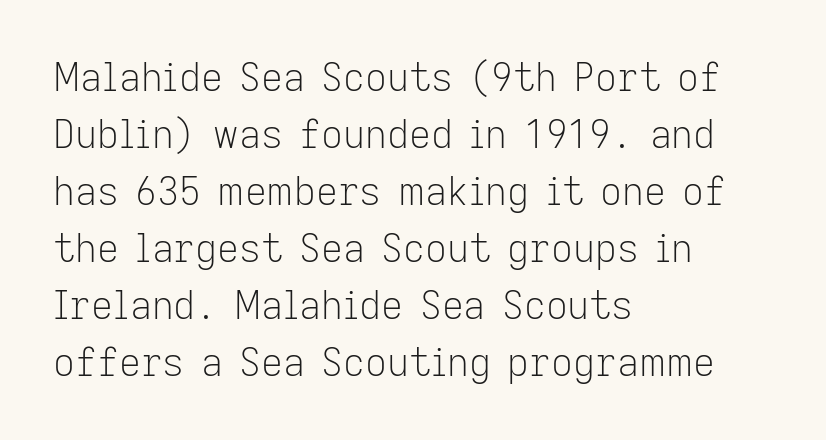
{"serif": "no", "italic": "no", "bold": "no", "weight": "light", "width": "normal", "stroke_contrast": "low", "x_height": "medium", "monospaced": "no", "underline": "no", "align": "left", "line_spacing": "normal", "line_spacing_ratio": 1.5, "letter_spacing": "normal", "letter_spacing_em": 0.0, "glyph_px": 38}
